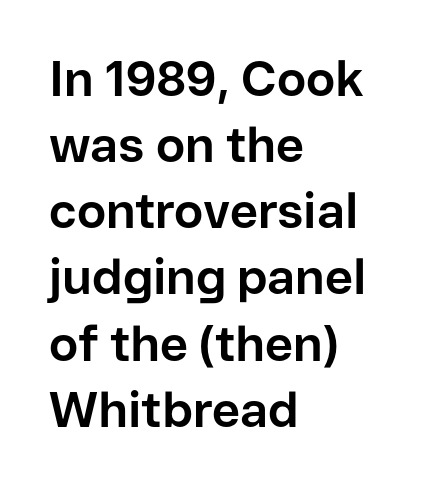
The image shows 49 px bold sans-serif type, upright; set left-aligned, normal line spacing (1.35x), normal letter spacing, not underlined; low stroke contrast and a medium x-height.
